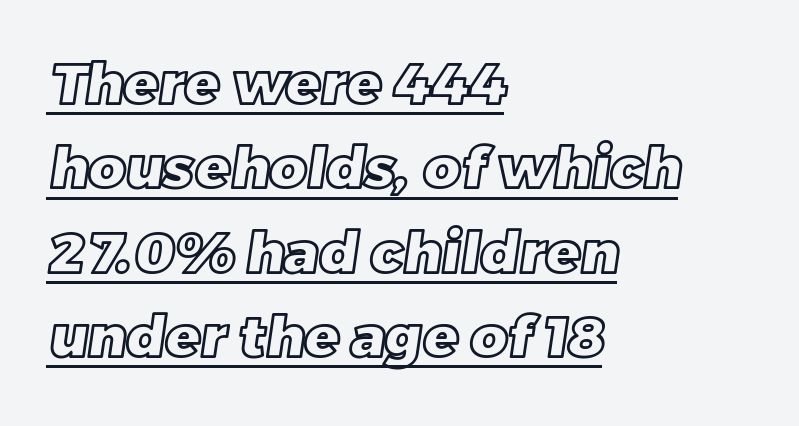
{"width": "normal", "x_height": "large", "monospaced": "no", "underline": "yes", "align": "left", "line_spacing": "normal", "line_spacing_ratio": 1.48, "letter_spacing": "normal", "letter_spacing_em": 0.0, "glyph_px": 57}
